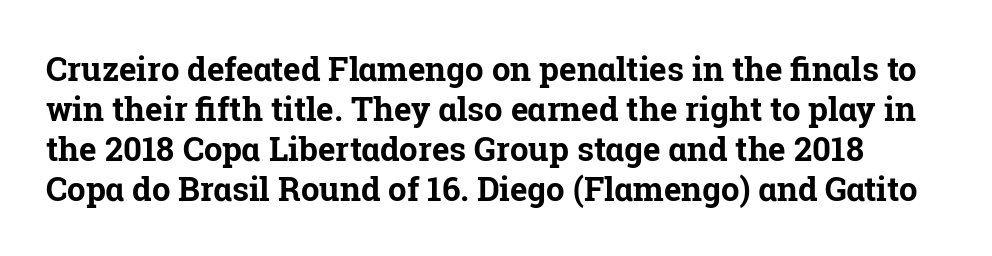
The image shows 33 px bold serif type, upright; set line spacing 1.21x, normal letter spacing, not underlined; low stroke contrast and a medium x-height.
